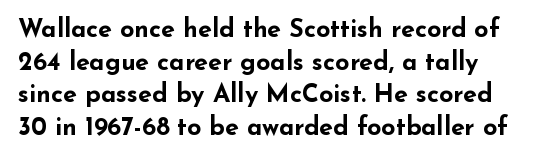
Underlining? Definitely not there. The letters are bold, with thick, heavy strokes. The axis of the letterforms is exactly vertical. Glyph-to-glyph distance matches everyday printed text. One glance says typical: line gaps are just what's usual.
